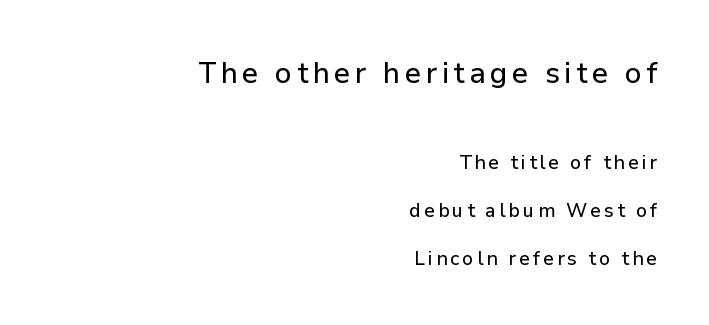
{"serif": "no", "italic": "no", "width": "normal", "stroke_contrast": "low", "x_height": "medium", "monospaced": "no", "underline": "no", "align": "right", "line_spacing": "loose", "line_spacing_ratio": 2.4, "larger_block": "first", "size_ratio": 1.5, "glyph_px": 30}
